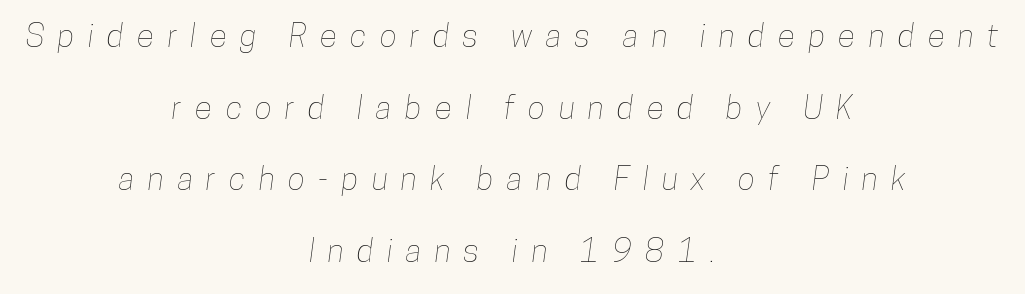
Words float on clear page, feet unadorned. Horizontally, the lines are justified to the midpoint only. Notice the wide empty band between every row — that's loose leading. This sample has the flowing, uneven cadence of proportional lettering. This sample uses expanded letter spacing, leaving extra air between glyphs.
